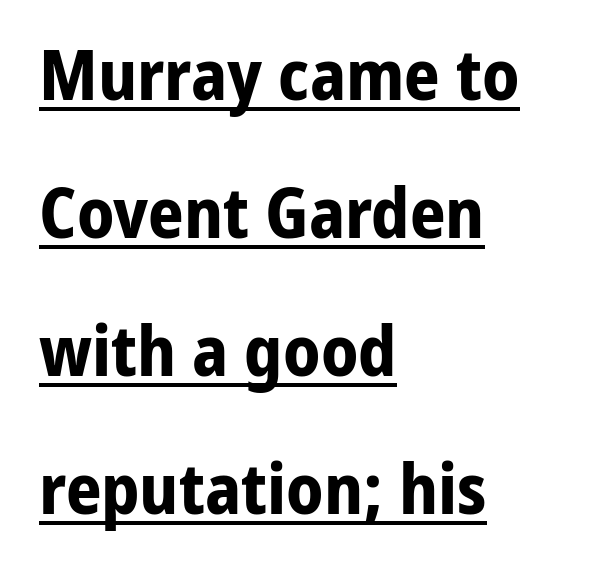
Q: Is the text bold? A: Yes.
Q: Is the text italic (slanted)? A: No, it is upright.
Q: Is the typeface a serif or a sans-serif typeface? A: Sans-serif.
Q: Is the text underlined? A: Yes.
Q: How is the paragraph aligned? A: Left-aligned.
Q: Is the spacing between letters normal or unusually wide? A: Normal.
Q: Is the spacing between lines tight, normal or loose? A: Loose.
Q: Width (condensed, normal, or wide)? A: Normal.
Q: Stroke contrast? A: Low.
Q: x-height? A: Medium.
Q: Monospaced? A: No.
